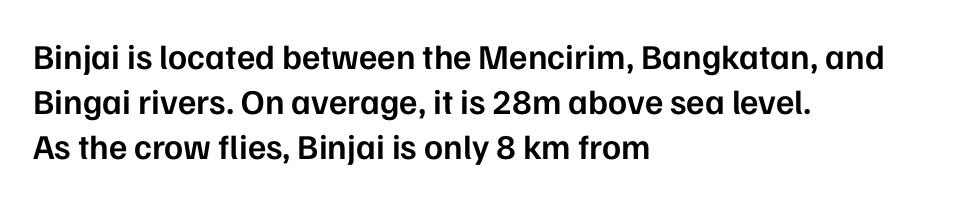
{"serif": "no", "italic": "no", "bold": "semi", "weight": "semibold", "width": "normal", "stroke_contrast": "low", "x_height": "medium", "monospaced": "no", "underline": "no", "align": "left", "line_spacing": "normal", "line_spacing_ratio": 1.28, "letter_spacing": "normal", "letter_spacing_em": 0.0, "glyph_px": 35}
